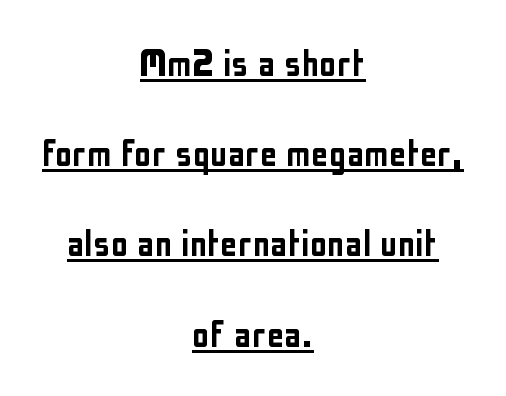
The image shows 44 px condensed sans-serif type, upright; set centered, loose line spacing (2.05x), normal letter spacing, underlined; low stroke contrast and a medium x-height.
